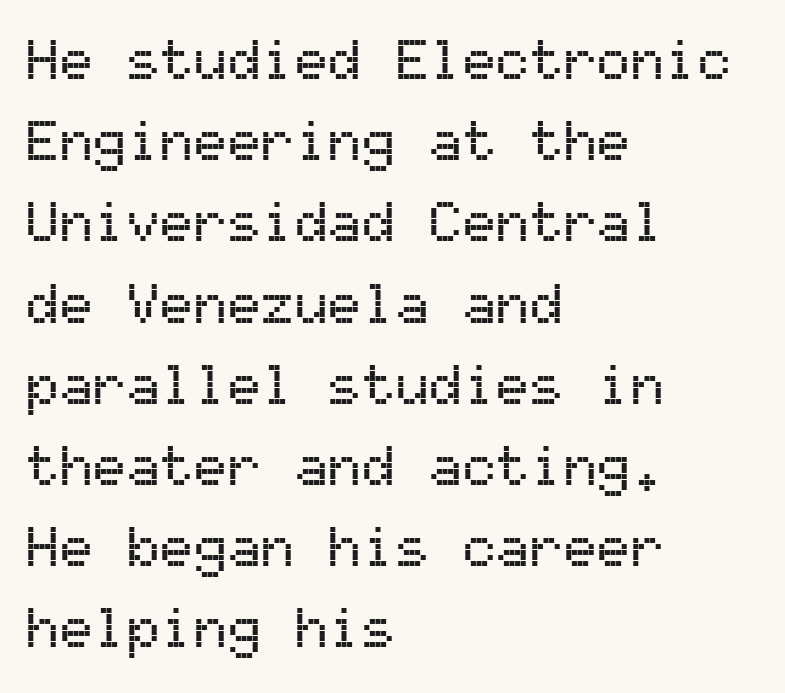
Nobody drew a line under any word here. Does the leading feel generous? No, just average. Examine the stroke ends and you'll find no serifs. Is this a fixed-width face? Yes — each glyph sits in an identical cell. The letters sit at their default tracking, neither squeezed nor spread.
